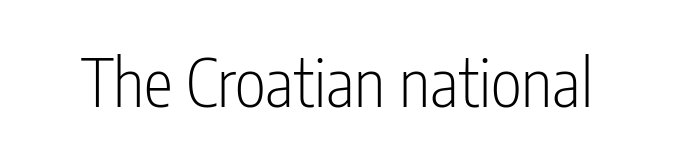
The image shows 66 px light, condensed sans-serif type, upright; set normal letter spacing, not underlined; low stroke contrast and a medium x-height.
